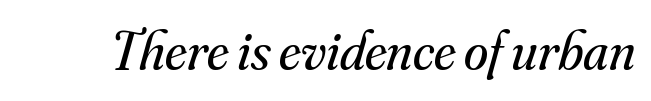
Q: Is the text bold? A: No.
Q: Is the text italic (slanted)? A: Yes, it leans right by about 16 degrees.
Q: Is the typeface a serif or a sans-serif typeface? A: Serif.
Q: Is the text underlined? A: No.
Q: Is the spacing between letters normal or unusually wide? A: Normal.
Q: Width (condensed, normal, or wide)? A: Normal.
Q: Stroke contrast? A: Medium.
Q: x-height? A: Small.
Q: Monospaced? A: No.
